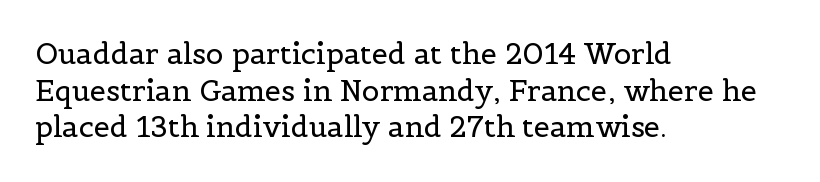
A typesetter would call this proportional, since set widths differ per character. The letterforms sit shoulder to shoulder at normal distance. Students, observe: this is what conventionally led text looks like. Characters remain perfectly vertical along every line. This rendering employs a face with finishing strokes, i.e., a serif. The setting favours the left margin, as ordinary paragraphs usually do.
